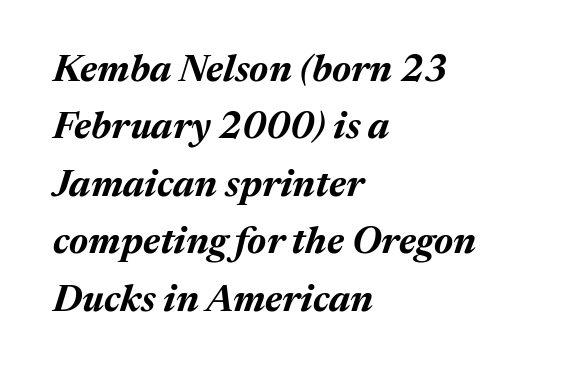
The image shows 38 px bold type, italic (leaning right); set left-aligned, normal line spacing (1.51x), normal letter spacing, not underlined; medium stroke contrast and a medium x-height.
